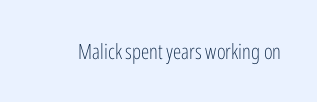
The passage shown is not underscored anywhere. The font's upright variant was chosen for this text. Stems here are at most as thick as an everyday book face. Observe the ordinary spacing: letters are neighbours, not strangers.
